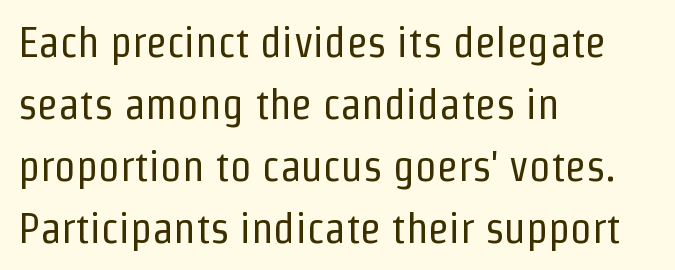
The image shows 43 px regular-weight, condensed sans-serif type, upright; set left-aligned, normal line spacing (1.44x), normal letter spacing, not underlined; low stroke contrast and a medium x-height.
